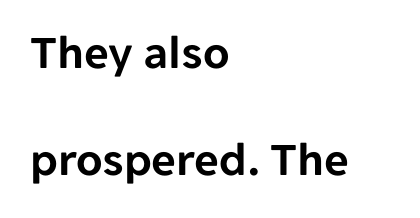
Q: Is the text italic (slanted)? A: No, it is upright.
Q: Is the typeface a serif or a sans-serif typeface? A: Sans-serif.
Q: Is the text underlined? A: No.
Q: How is the paragraph aligned? A: Left-aligned.
Q: Is the spacing between letters normal or unusually wide? A: Normal.
Q: Is the spacing between lines tight, normal or loose? A: Loose.
Q: Width (condensed, normal, or wide)? A: Normal.
Q: Stroke contrast? A: Low.
Q: x-height? A: Medium.
Q: Monospaced? A: No.
